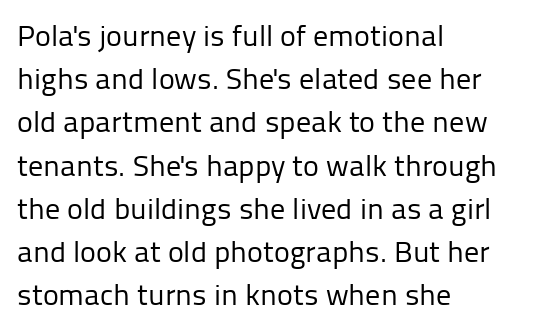
The image shows 30 px regular-weight sans-serif type, upright; set left-aligned, normal line spacing (1.44x), normal letter spacing, not underlined; low stroke contrast and a medium x-height.
